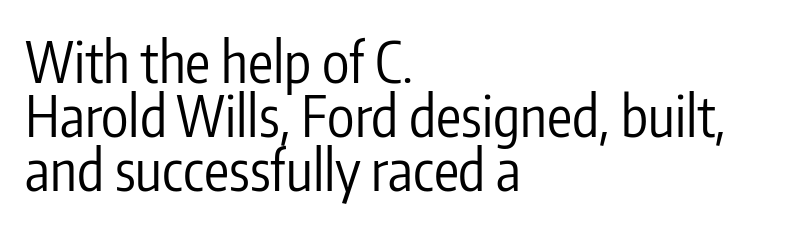
Unlike italic type, these characters show no tilt at all. The leading is snug, giving the passage a crowded texture. Character widths vary here, with narrow letters taking less room than wide ones. The ragged edge is on the right, which tells us the setting is flush left. The baseline area is clear.
